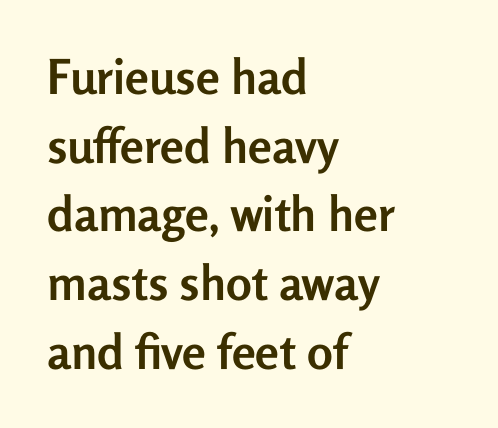
{"serif": "no", "italic": "no", "bold": "yes", "weight": "semibold", "width": "normal", "stroke_contrast": "low", "x_height": "medium", "monospaced": "no", "underline": "no", "align": "left", "line_spacing": "normal", "line_spacing_ratio": 1.43, "letter_spacing": "normal", "letter_spacing_em": 0.0, "glyph_px": 48}
